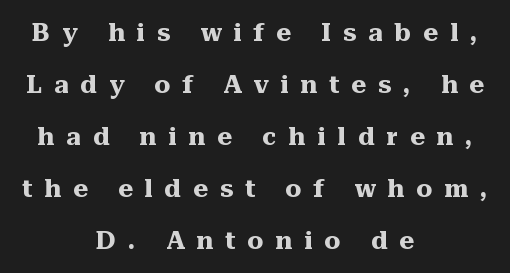
The image shows 25 px bold type, upright; set centered, loose line spacing (2.08x), unusually wide letter spacing (+0.48 em), not underlined.
